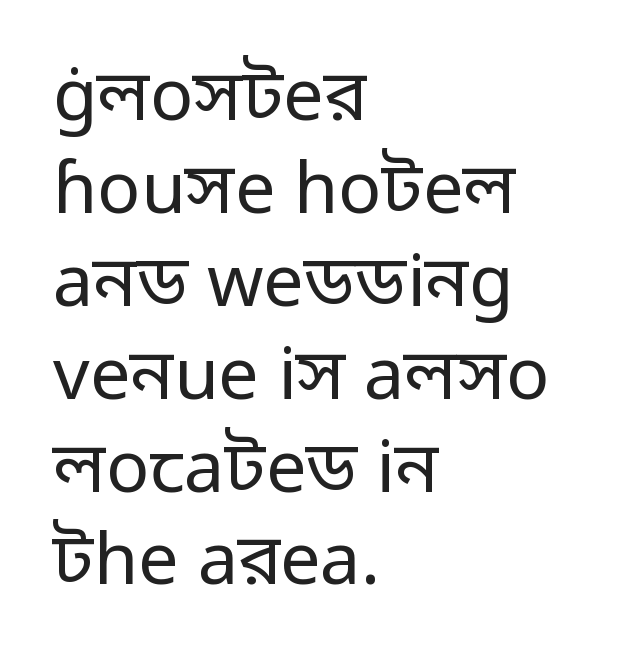
Q: Is the text bold? A: No.
Q: Is the text italic (slanted)? A: No, it is upright.
Q: Is the typeface a serif or a sans-serif typeface? A: Sans-serif.
Q: Is the text underlined? A: No.
Q: How is the paragraph aligned? A: Left-aligned.
Q: Is the spacing between letters normal or unusually wide? A: Normal.
Q: Is the spacing between lines tight, normal or loose? A: Normal.
Q: Width (condensed, normal, or wide)? A: Normal.
Q: Stroke contrast? A: Low.
Q: x-height? A: Medium.
Q: Monospaced? A: No.
